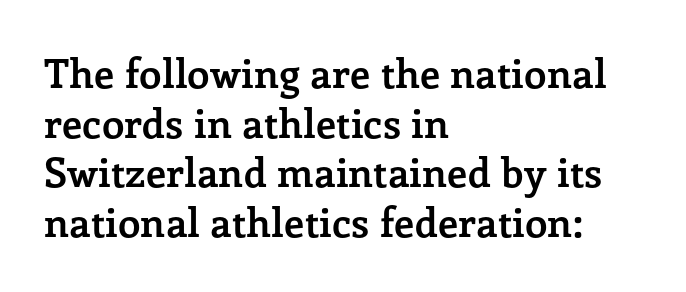
{"serif": "yes", "italic": "no", "bold": "yes", "weight": "semibold", "width": "normal", "stroke_contrast": "low", "x_height": "medium", "monospaced": "no", "underline": "no", "align": "left", "line_spacing_ratio": 1.24, "letter_spacing": "normal", "letter_spacing_em": 0.0, "glyph_px": 40}
